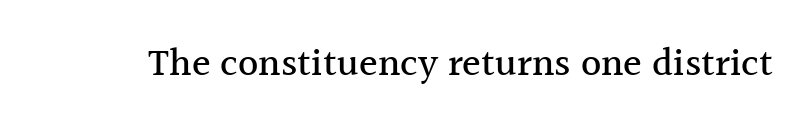
Q: Is the text italic (slanted)? A: No, it is upright.
Q: Is the typeface a serif or a sans-serif typeface? A: Serif.
Q: Is the text underlined? A: No.
Q: Is the spacing between letters normal or unusually wide? A: Normal.
Q: Width (condensed, normal, or wide)? A: Normal.
Q: x-height? A: Medium.
Q: Monospaced? A: No.
